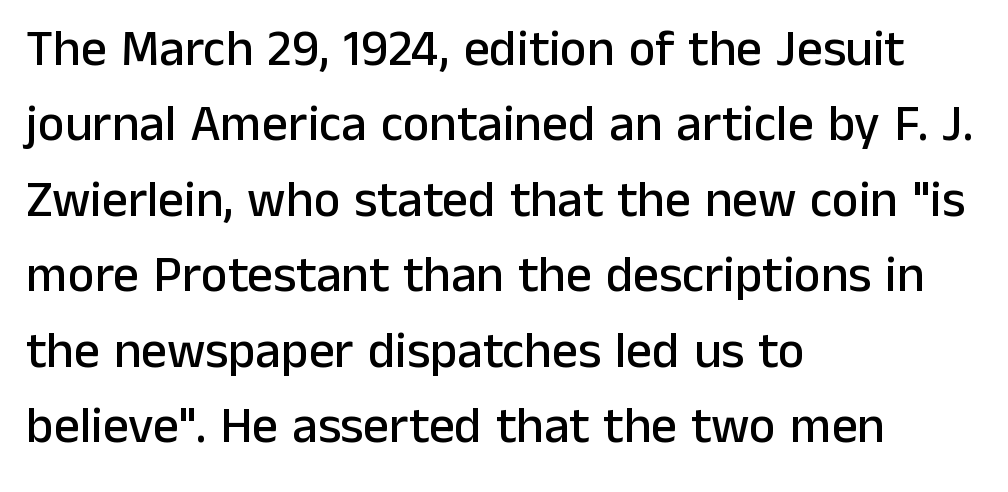
Q: Is the text italic (slanted)? A: No, it is upright.
Q: Is the typeface a serif or a sans-serif typeface? A: Sans-serif.
Q: Is the text underlined? A: No.
Q: How is the paragraph aligned? A: Left-aligned.
Q: Is the spacing between letters normal or unusually wide? A: Normal.
Q: Is the spacing between lines tight, normal or loose? A: Normal.
Q: Width (condensed, normal, or wide)? A: Normal.
Q: Stroke contrast? A: Low.
Q: x-height? A: Medium.
Q: Monospaced? A: No.
